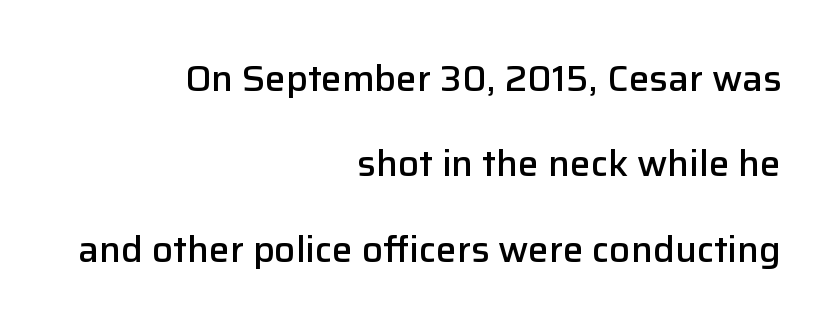
{"serif": "no", "italic": "no", "bold": "semi", "weight": "semibold", "width": "normal", "stroke_contrast": "low", "x_height": "medium", "monospaced": "no", "underline": "no", "align": "right", "line_spacing": "loose", "line_spacing_ratio": 2.31, "letter_spacing": "normal", "letter_spacing_em": 0.0, "glyph_px": 37}
